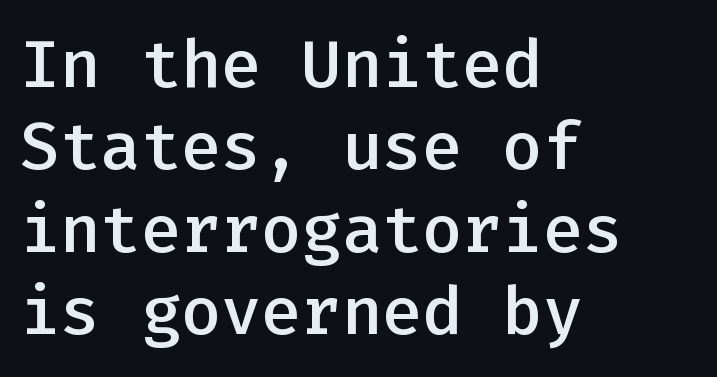
{"serif": "no", "italic": "no", "bold": "semi", "weight": "semibold", "width": "normal", "stroke_contrast": "low", "x_height": "medium", "monospaced": "yes", "underline": "no", "align": "left", "line_spacing_ratio": 1.23, "letter_spacing": "normal", "letter_spacing_em": 0.0, "glyph_px": 67}
